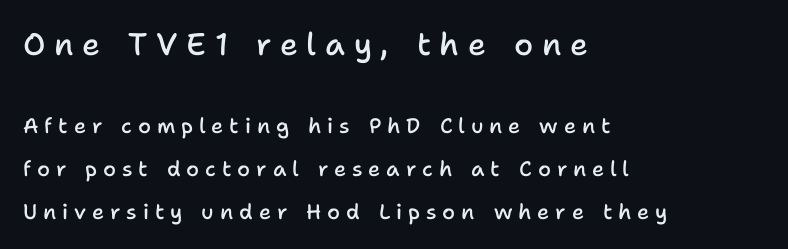
{"serif": "no", "italic": "no", "bold": "semi", "weight": "semibold", "width": "normal", "stroke_contrast": "low", "x_height": "medium", "monospaced": "no", "underline": "no", "align": "left", "line_spacing": "loose", "line_spacing_ratio": 2.04, "letter_spacing": "wide", "letter_spacing_em": 0.28, "larger_block": "first", "size_ratio": 1.48, "glyph_px": 31}
